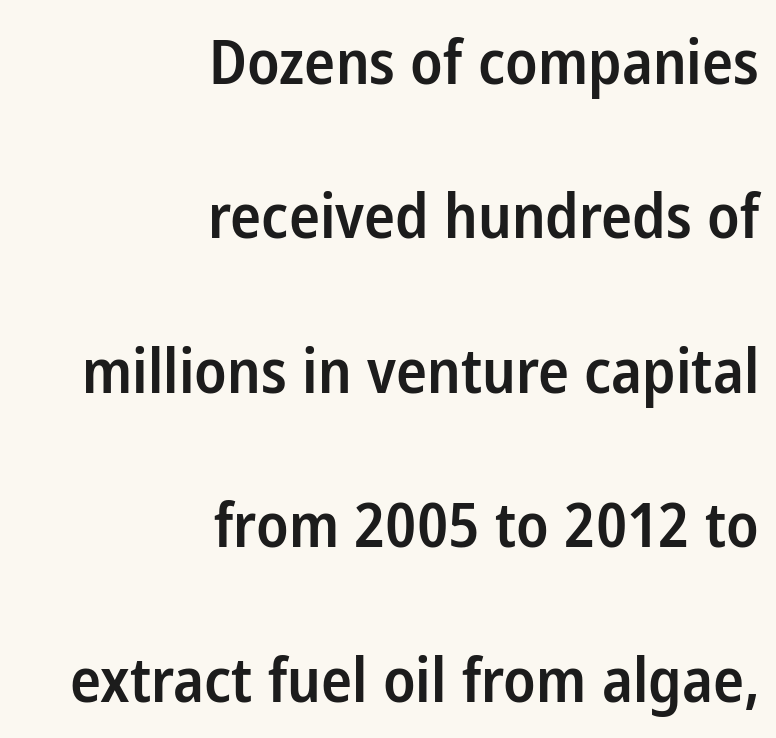
{"serif": "no", "italic": "no", "bold": "semi", "weight": "semibold", "width": "condensed", "stroke_contrast": "low", "x_height": "medium", "monospaced": "no", "underline": "no", "align": "right", "line_spacing": "loose", "line_spacing_ratio": 2.49, "letter_spacing": "normal", "letter_spacing_em": 0.0, "glyph_px": 62}
